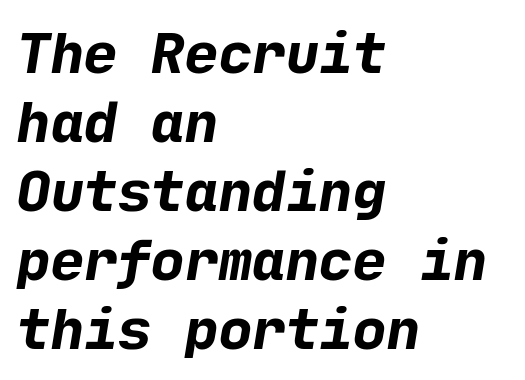
The image shows 56 px bold sans-serif type; set left-aligned, line spacing 1.23x, normal letter spacing, not underlined; low stroke contrast and a medium x-height.
